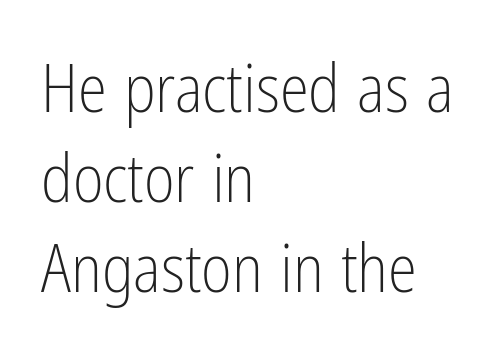
Q: Is the text bold? A: No.
Q: Is the text italic (slanted)? A: No, it is upright.
Q: Is the typeface a serif or a sans-serif typeface? A: Sans-serif.
Q: Is the text underlined? A: No.
Q: How is the paragraph aligned? A: Left-aligned.
Q: Is the spacing between letters normal or unusually wide? A: Normal.
Q: Is the spacing between lines tight, normal or loose? A: Normal.
Q: Width (condensed, normal, or wide)? A: Condensed.
Q: Stroke contrast? A: Low.
Q: x-height? A: Medium.
Q: Monospaced? A: No.
